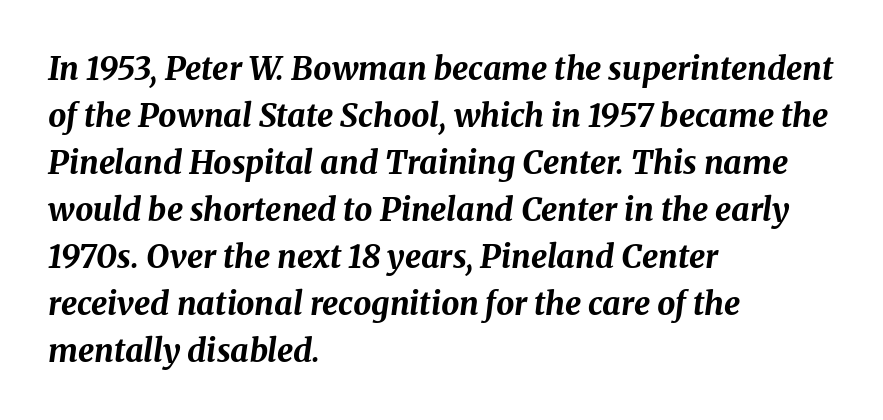
Q: Is the text bold? A: Yes.
Q: Is the text italic (slanted)? A: Yes, it leans right by about 8 degrees.
Q: Is the text underlined? A: No.
Q: How is the paragraph aligned? A: Left-aligned.
Q: Is the spacing between letters normal or unusually wide? A: Normal.
Q: Is the spacing between lines tight, normal or loose? A: Normal.
Q: Width (condensed, normal, or wide)? A: Normal.
Q: Stroke contrast? A: Medium.
Q: x-height? A: Medium.
Q: Monospaced? A: No.
